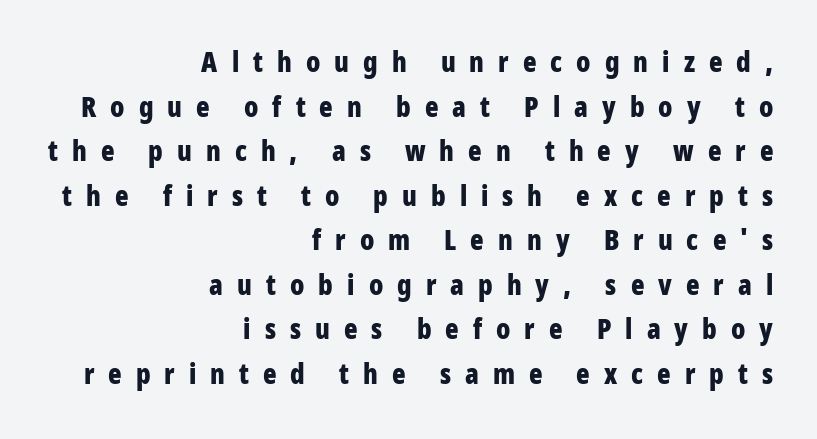
The image shows 28 px bold, condensed sans-serif type, upright; set right-aligned, normal line spacing (1.59x), unusually wide letter spacing (+0.5 em), not underlined; low stroke contrast and a large x-height.
